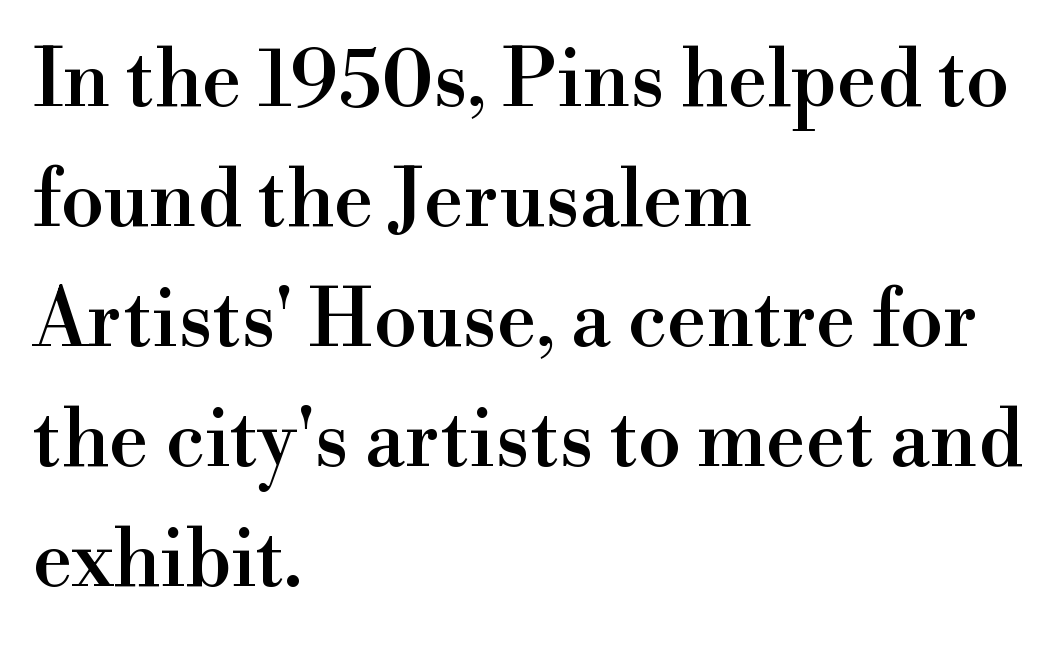
The space directly below the letters is spotless. Honestly, the letter spacing is just normal — you wouldn't notice it. This sample has the flowing, uneven cadence of proportional lettering. Ordinary non-slanted type is in use. Line spacing here is normal.
